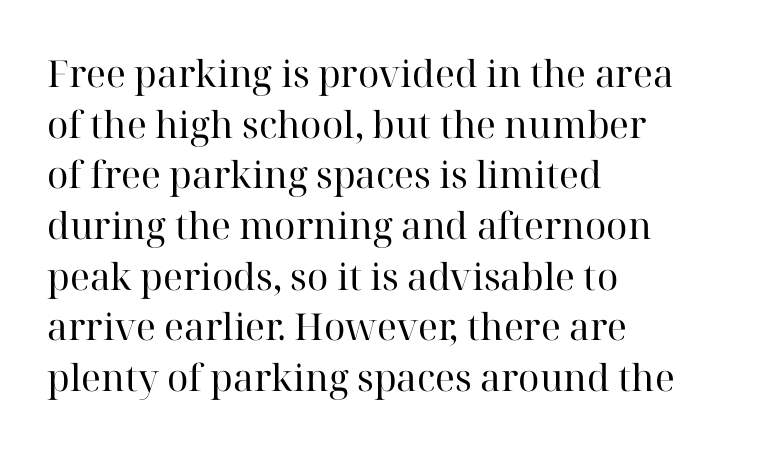
The image shows 37 px regular-weight serif type, upright; set left-aligned, normal line spacing (1.37x), normal letter spacing, not underlined; high stroke contrast and a medium x-height.
